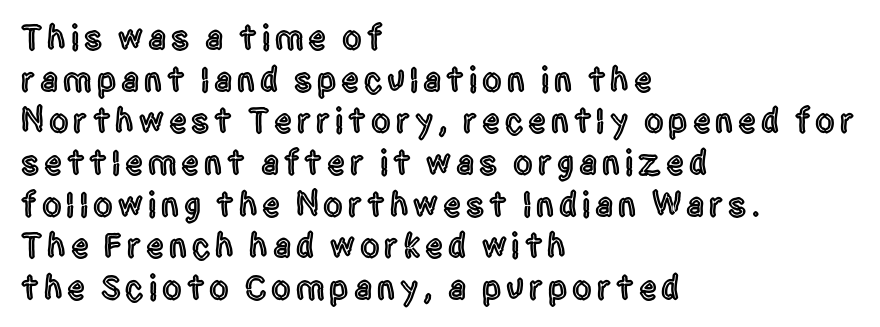
Q: Is the text italic (slanted)? A: No, it is upright.
Q: Is the typeface a serif or a sans-serif typeface? A: Sans-serif.
Q: Is the text underlined? A: No.
Q: How is the paragraph aligned? A: Left-aligned.
Q: Width (condensed, normal, or wide)? A: Condensed.
Q: x-height? A: Large.
Q: Monospaced? A: No.
